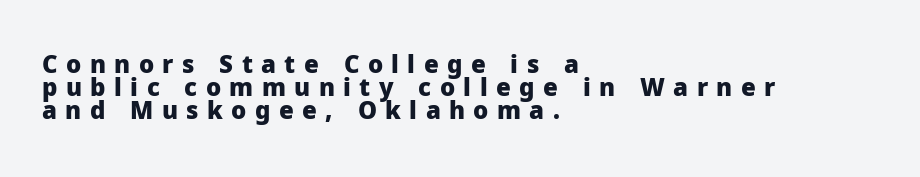
The rendering inserts visible extra space after every character. Beneath every word, the page is bare. It's the straight-up-and-down kind of type. Plenty of ink on the page — the face is bold.
